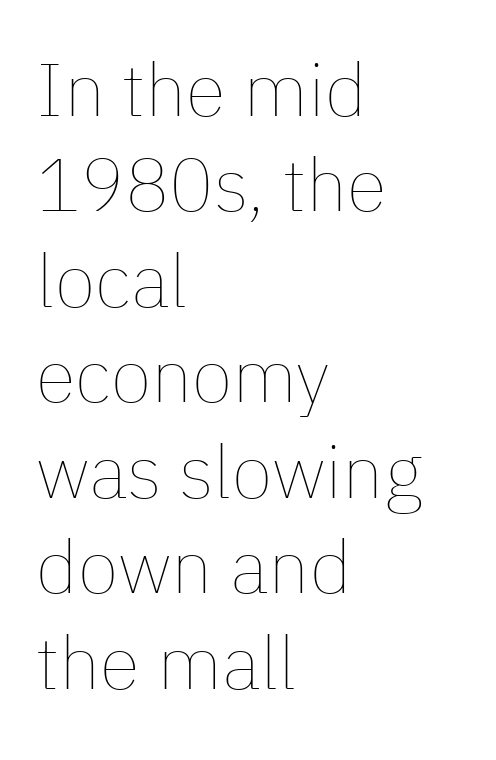
A normal amount of white space separates one row of letters from the next. This rendering uses left alignment, leaving the right contour irregular. Proportional: the letters do not fall into vertical columns. These glyphs show unthickened strokes, regular width or finer. The letters sit at their default tracking, neither squeezed nor spread.
